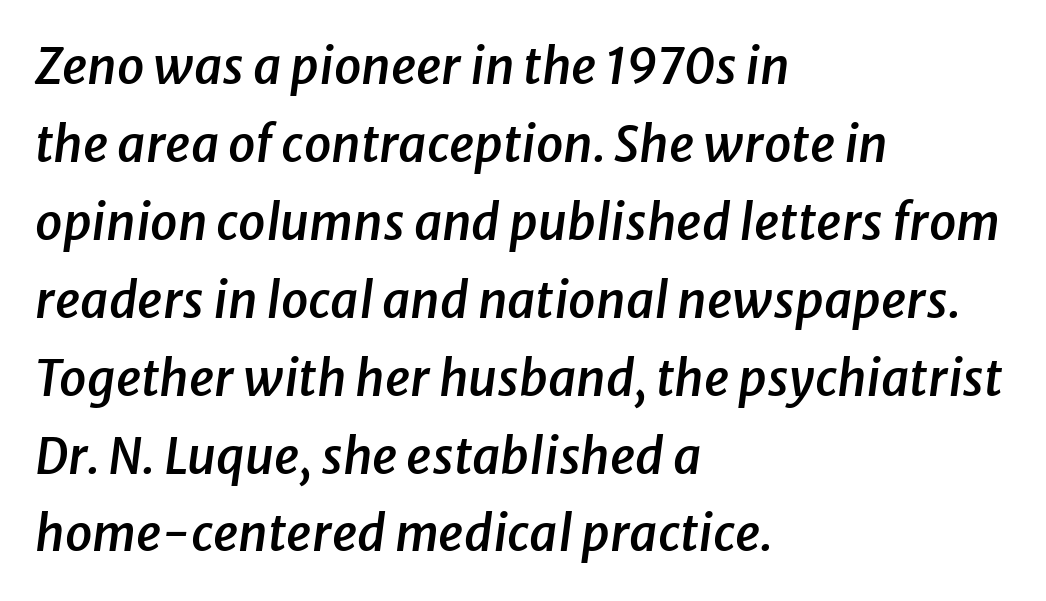
A bare baseline throughout the passage. Think of a printed novel: that variable character pitch is what you see here. The space between consecutive lines is moderate. Teacher's note: observe the even left margin — that is flush-left alignment.
